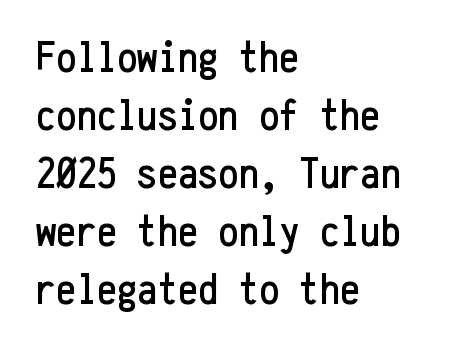
The strip under each line holds only bare page. Notice how descenders clear the ascenders below comfortably — that's standard leading. No extra tracking has been applied to these lines. The text block is weighted toward the left margin, trailing off unevenly rightward. The letters march in equal steps, a hallmark of fixed-pitch type. This rendering employs a face without finishing strokes, i.e., a sans-serif.
